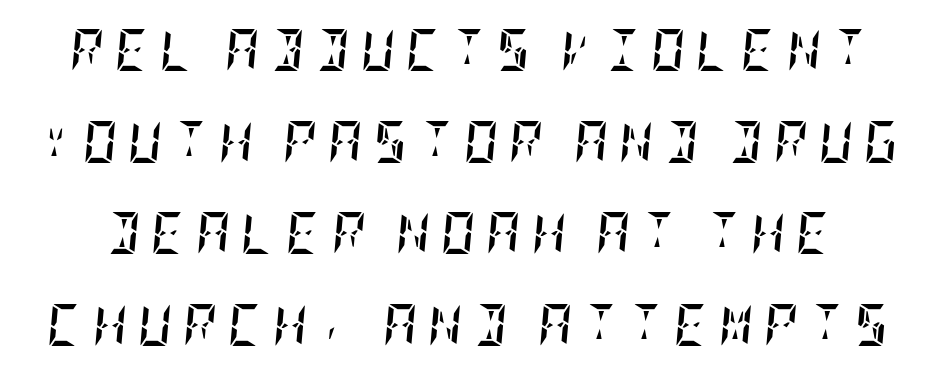
Q: Is the text bold? A: Yes.
Q: Is the text italic (slanted)? A: Yes, it leans right by about 5 degrees.
Q: Is the text underlined? A: No.
Q: Is the spacing between letters normal or unusually wide? A: Unusually wide.
Q: Is the spacing between lines tight, normal or loose? A: Loose.
Q: Width (condensed, normal, or wide)? A: Condensed.
Q: Stroke contrast? A: Low.
Q: x-height? A: Large.
